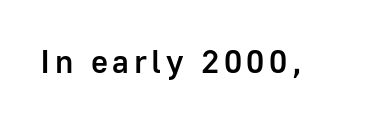
The image shows 33 px semibold sans-serif type, upright; set not underlined; low stroke contrast and a medium x-height.
